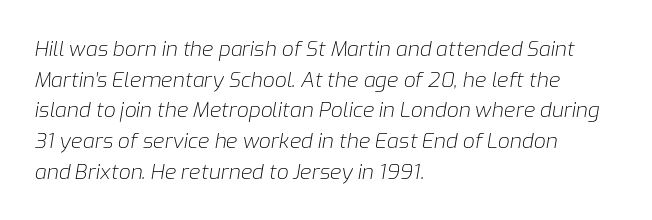
Q: Is the text bold? A: No.
Q: Is the text italic (slanted)? A: Yes, it leans right by about 9 degrees.
Q: Is the text underlined? A: No.
Q: How is the paragraph aligned? A: Left-aligned.
Q: Is the spacing between letters normal or unusually wide? A: Normal.
Q: Is the spacing between lines tight, normal or loose? A: Normal.
